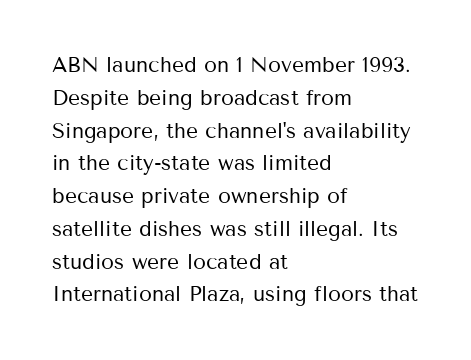
Q: Is the text bold? A: No.
Q: Is the text italic (slanted)? A: No, it is upright.
Q: Is the text underlined? A: No.
Q: How is the paragraph aligned? A: Left-aligned.
Q: Is the spacing between letters normal or unusually wide? A: Normal.
Q: Is the spacing between lines tight, normal or loose? A: Normal.
